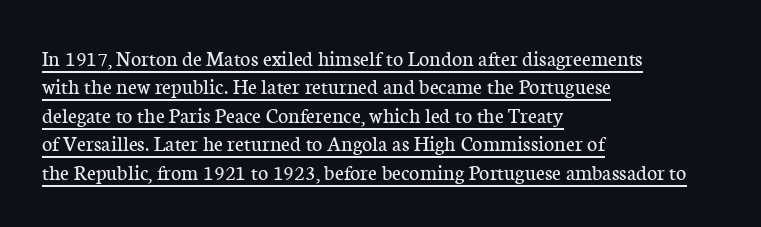
The text block is weighted toward the left margin, trailing off unevenly rightward. Characters follow at the spacing the type designer built in. Heaviness? Minimal to ordinary, like unemphasized prose. The string is rendered with underlining switched on. The axis of the letterforms is exactly vertical. The block of text has a typical density, with ordinary space between rows.
